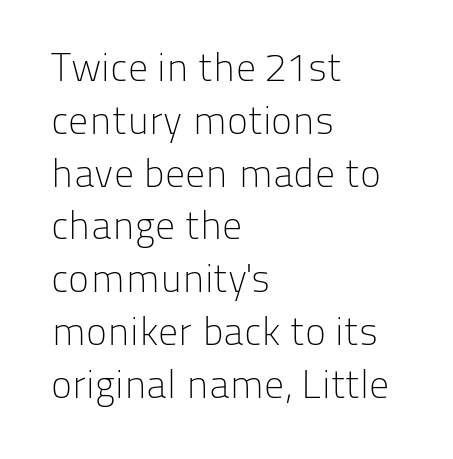
{"serif": "no", "italic": "no", "bold": "no", "weight": "light", "width": "normal", "stroke_contrast": "low", "x_height": "medium", "monospaced": "no", "underline": "no", "align": "left", "line_spacing": "normal", "line_spacing_ratio": 1.32, "letter_spacing": "normal", "letter_spacing_em": 0.0, "glyph_px": 40}
